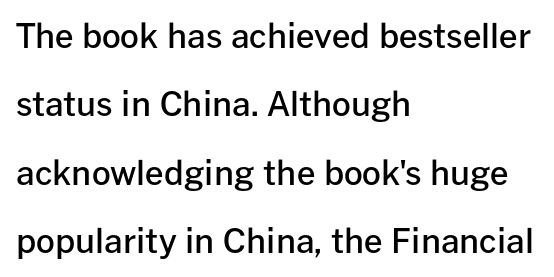
Q: Is the text bold? A: Semi-bold.
Q: Is the text italic (slanted)? A: No, it is upright.
Q: Is the typeface a serif or a sans-serif typeface? A: Sans-serif.
Q: Is the text underlined? A: No.
Q: How is the paragraph aligned? A: Left-aligned.
Q: Is the spacing between letters normal or unusually wide? A: Normal.
Q: Is the spacing between lines tight, normal or loose? A: Loose.
Q: Width (condensed, normal, or wide)? A: Normal.
Q: Stroke contrast? A: Low.
Q: x-height? A: Medium.
Q: Monospaced? A: No.
